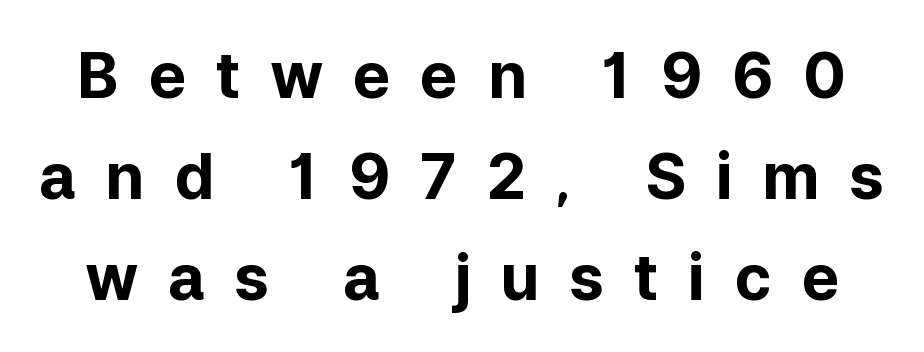
Regular leading. Characters remain perfectly vertical along every line. A typesetter would call this proportional, since set widths differ per character. Does the type have serifs? No, each stem ends abruptly.
